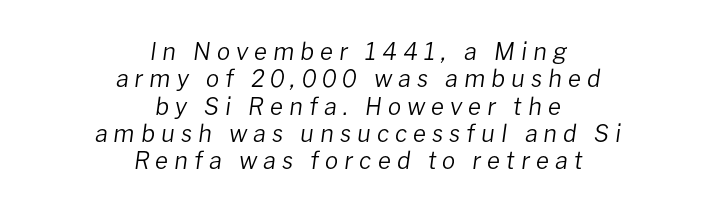
The image shows 24 px text type, italic (leaning right); set centered, tight line spacing (1.14x), unusually wide letter spacing (+0.25 em), not underlined.
